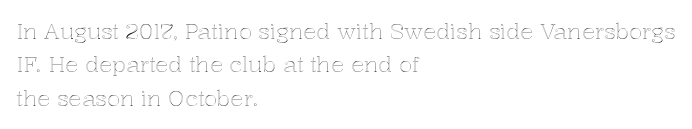
The image shows 22 px text type, upright; set left-aligned, normal line spacing (1.52x), normal letter spacing, not underlined.
